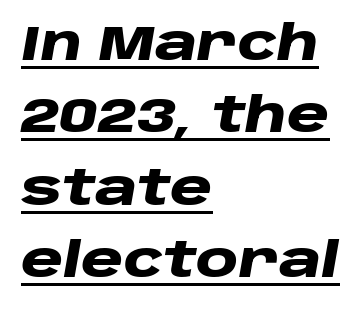
If you measured baseline to baseline, you'd find a middling distance. Here the designer chose a conventional face with non-uniform glyph widths. Italic: yes, the glyphs are oblique. The horizontal fit of the characters is conventional and even.
